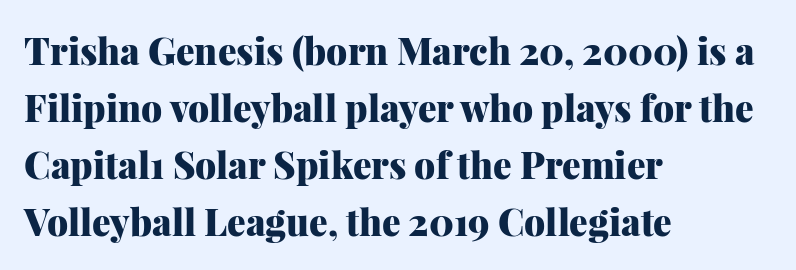
{"serif": "yes", "italic": "no", "bold": "yes", "weight": "heavy", "width": "normal", "stroke_contrast": "medium", "x_height": "medium", "monospaced": "no", "underline": "no", "align": "left", "line_spacing": "normal", "line_spacing_ratio": 1.54, "letter_spacing": "normal", "letter_spacing_em": 0.0, "glyph_px": 37}
